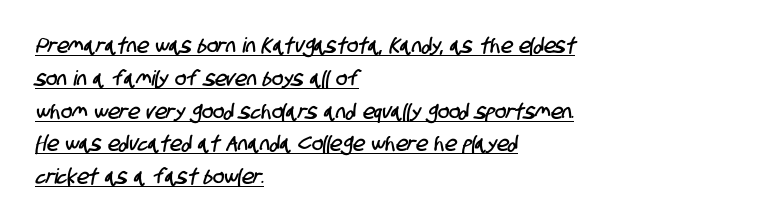
{"underline": "yes", "align": "left", "line_spacing": "normal", "line_spacing_ratio": 1.56, "letter_spacing": "normal", "letter_spacing_em": 0.0, "glyph_px": 21}
